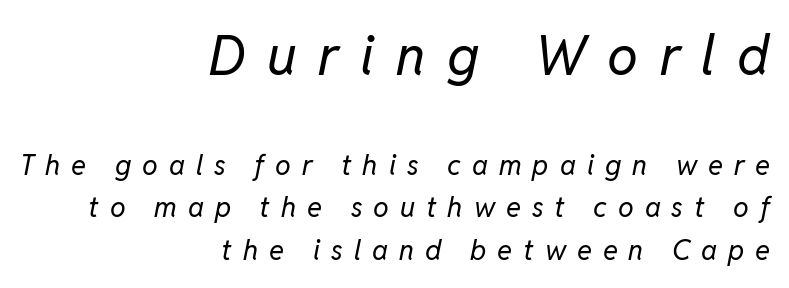
The image shows 55 px regular-weight type, italic (leaning right); set right-aligned, normal line spacing (1.51x), unusually wide letter spacing (+0.39 em), not underlined; the first (top) block is 1.96x larger; low stroke contrast and a medium x-height.
